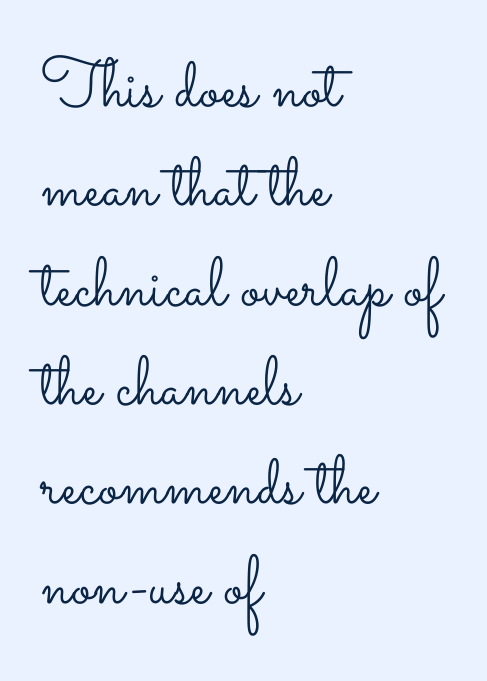
{"bold": "no", "weight": "light", "width": "wide", "stroke_contrast": "low", "x_height": "small", "monospaced": "no", "underline": "no", "align": "left", "line_spacing": "normal", "line_spacing_ratio": 1.44, "letter_spacing": "normal", "letter_spacing_em": 0.0, "glyph_px": 69}
